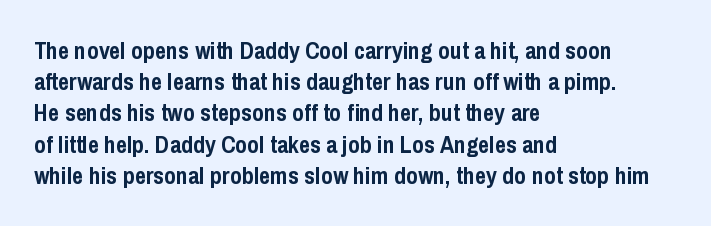
{"italic": "no", "bold": "yes", "underline": "no", "align": "left", "line_spacing": "normal", "line_spacing_ratio": 1.3, "letter_spacing": "normal", "letter_spacing_em": 0.0, "glyph_px": 24}
